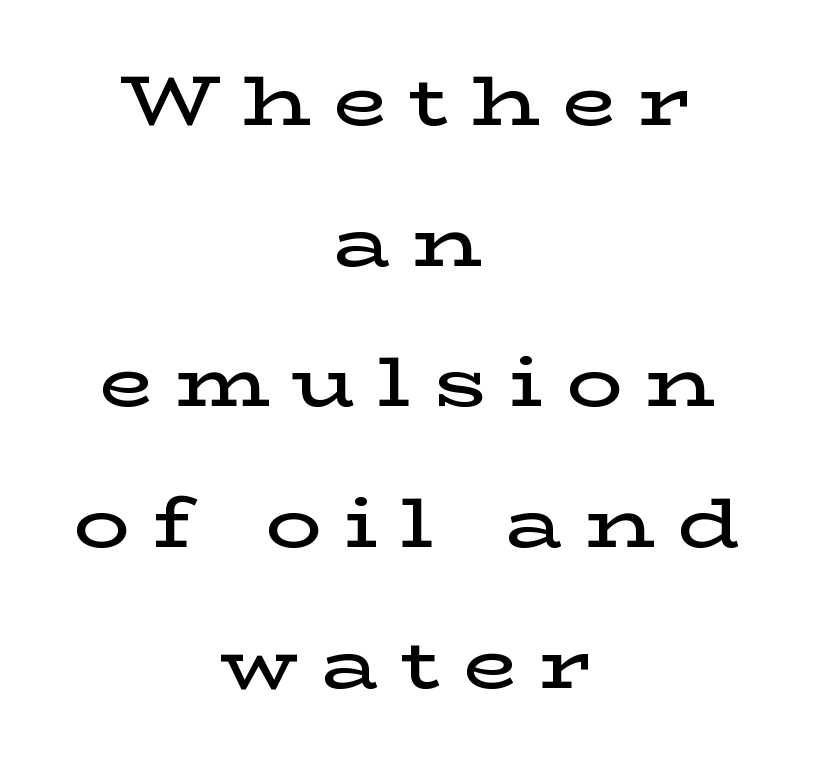
Q: Is the text bold? A: Semi-bold.
Q: Is the text italic (slanted)? A: No, it is upright.
Q: Is the typeface a serif or a sans-serif typeface? A: Serif.
Q: Is the text underlined? A: No.
Q: How is the paragraph aligned? A: Centered.
Q: Is the spacing between letters normal or unusually wide? A: Unusually wide.
Q: Is the spacing between lines tight, normal or loose? A: Loose.
Q: Width (condensed, normal, or wide)? A: Wide.
Q: Stroke contrast? A: Low.
Q: x-height? A: Medium.
Q: Monospaced? A: No.
